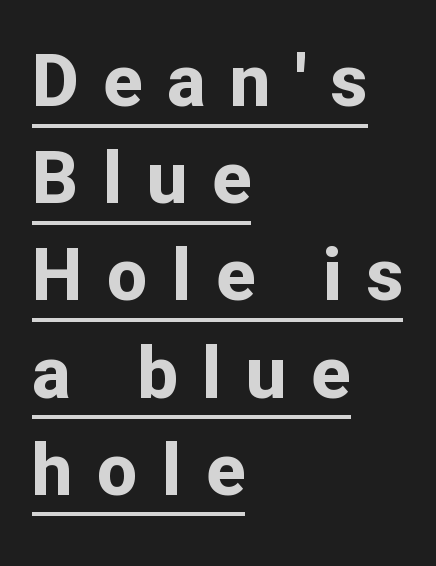
{"serif": "no", "italic": "no", "bold": "yes", "weight": "bold", "width": "normal", "stroke_contrast": "low", "x_height": "medium", "monospaced": "no", "underline": "yes", "align": "left", "line_spacing": "normal", "line_spacing_ratio": 1.35, "letter_spacing": "wide", "letter_spacing_em": 0.34, "glyph_px": 72}
